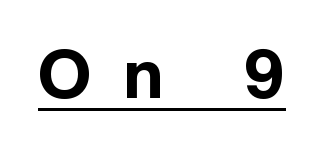
Q: Is the text bold? A: Yes.
Q: Is the text italic (slanted)? A: No, it is upright.
Q: Is the typeface a serif or a sans-serif typeface? A: Sans-serif.
Q: Is the text underlined? A: Yes.
Q: Is the spacing between letters normal or unusually wide? A: Unusually wide.
Q: Width (condensed, normal, or wide)? A: Normal.
Q: x-height? A: Medium.
Q: Monospaced? A: No.
